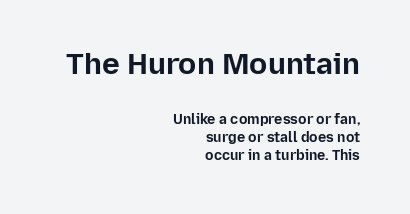
{"serif": "no", "italic": "no", "bold": "yes", "weight": "bold", "width": "normal", "stroke_contrast": "low", "x_height": "medium", "monospaced": "no", "underline": "no", "align": "right", "line_spacing": "normal", "line_spacing_ratio": 1.28, "letter_spacing": "normal", "letter_spacing_em": 0.0, "larger_block": "first", "size_ratio": 2.14, "glyph_px": 30}
